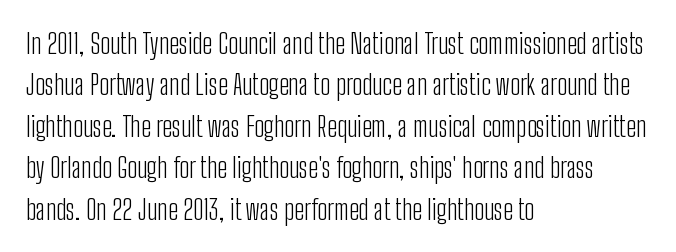
The image shows 28 px light, condensed sans-serif type, upright; set left-aligned, normal line spacing (1.48x), normal letter spacing, not underlined; low stroke contrast and a medium x-height.
